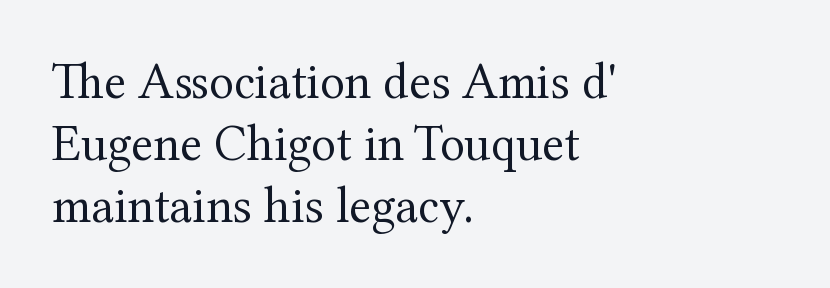
{"serif": "yes", "italic": "no", "bold": "no", "weight": "regular", "width": "normal", "stroke_contrast": "medium", "x_height": "medium", "monospaced": "no", "underline": "no", "align": "left", "line_spacing_ratio": 1.22, "letter_spacing": "normal", "letter_spacing_em": 0.0, "glyph_px": 51}
